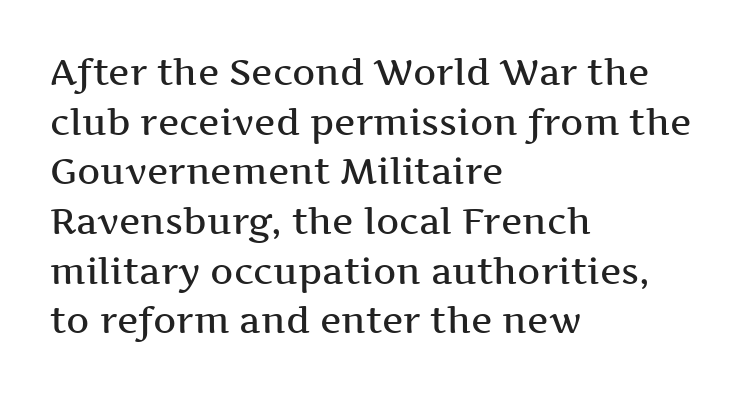
Q: Is the text bold? A: Semi-bold.
Q: Is the text italic (slanted)? A: No, it is upright.
Q: Is the typeface a serif or a sans-serif typeface? A: Serif.
Q: Is the text underlined? A: No.
Q: How is the paragraph aligned? A: Left-aligned.
Q: Is the spacing between letters normal or unusually wide? A: Normal.
Q: Is the spacing between lines tight, normal or loose? A: Normal.
Q: Width (condensed, normal, or wide)? A: Wide.
Q: Stroke contrast? A: Medium.
Q: x-height? A: Medium.
Q: Monospaced? A: No.
